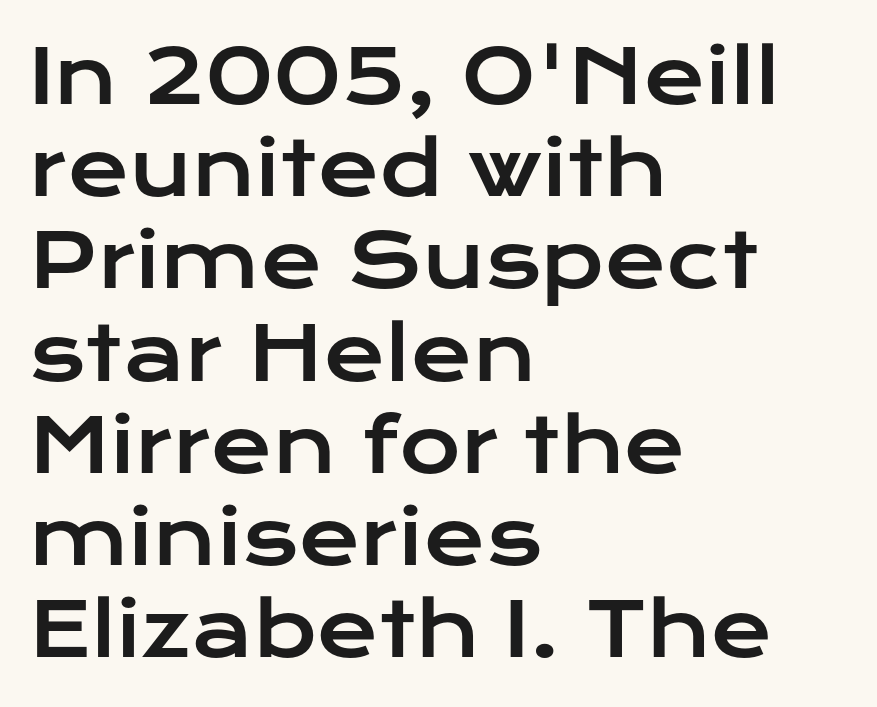
Q: Is the text italic (slanted)? A: No, it is upright.
Q: Is the typeface a serif or a sans-serif typeface? A: Sans-serif.
Q: Is the text underlined? A: No.
Q: How is the paragraph aligned? A: Left-aligned.
Q: Is the spacing between letters normal or unusually wide? A: Normal.
Q: Width (condensed, normal, or wide)? A: Wide.
Q: Stroke contrast? A: Low.
Q: x-height? A: Medium.
Q: Monospaced? A: No.
